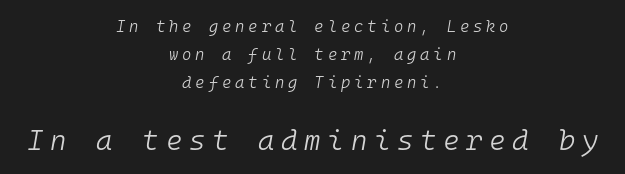
The image shows 28 px light type, italic (leaning right), monospaced; set centered, line spacing 1.76x, unusually wide letter spacing (+0.24 em), not underlined; the second (bottom) block is 1.75x larger; low stroke contrast and a medium x-height.
